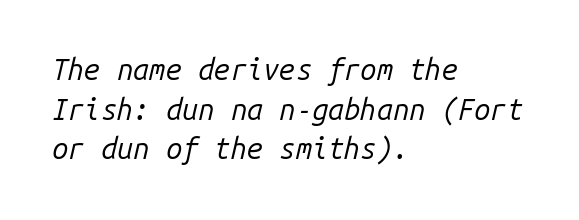
Q: Is the text bold? A: No.
Q: Is the text italic (slanted)? A: Yes, it leans right by about 14 degrees.
Q: Is the text underlined? A: No.
Q: How is the paragraph aligned? A: Left-aligned.
Q: Is the spacing between letters normal or unusually wide? A: Normal.
Q: Is the spacing between lines tight, normal or loose? A: Normal.
Q: Width (condensed, normal, or wide)? A: Normal.
Q: Stroke contrast? A: Low.
Q: x-height? A: Medium.
Q: Monospaced? A: Yes.
